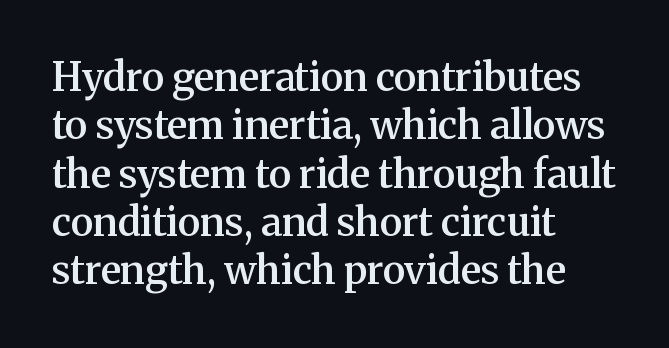
{"serif": "yes", "italic": "no", "bold": "semi", "weight": "semibold", "width": "normal", "stroke_contrast": "medium", "x_height": "medium", "monospaced": "no", "underline": "no", "align": "left", "line_spacing_ratio": 1.24, "letter_spacing": "normal", "letter_spacing_em": 0.0, "glyph_px": 39}
